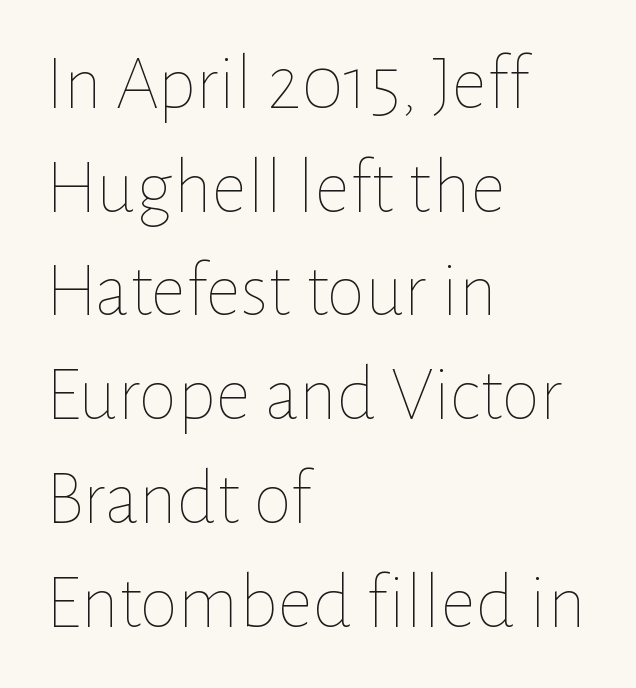
{"italic": "no", "bold": "no", "weight": "thin", "width": "normal", "stroke_contrast": "low", "x_height": "medium", "monospaced": "no", "underline": "no", "align": "left", "line_spacing": "normal", "line_spacing_ratio": 1.33, "letter_spacing": "normal", "letter_spacing_em": 0.0, "glyph_px": 78}
